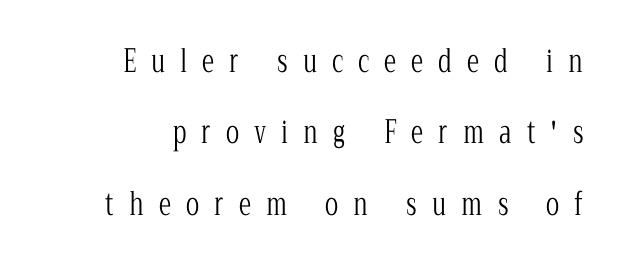
{"serif": "yes", "italic": "no", "bold": "no", "weight": "light", "width": "condensed", "stroke_contrast": "low", "x_height": "medium", "monospaced": "no", "underline": "no", "align": "right", "line_spacing": "loose", "line_spacing_ratio": 2.3, "letter_spacing": "wide", "letter_spacing_em": 0.49, "glyph_px": 31}
